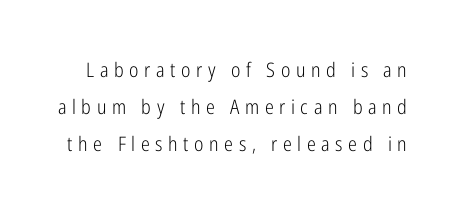
The image shows 20 px text type, upright; set line spacing 1.85x, unusually wide letter spacing (+0.28 em), not underlined.
